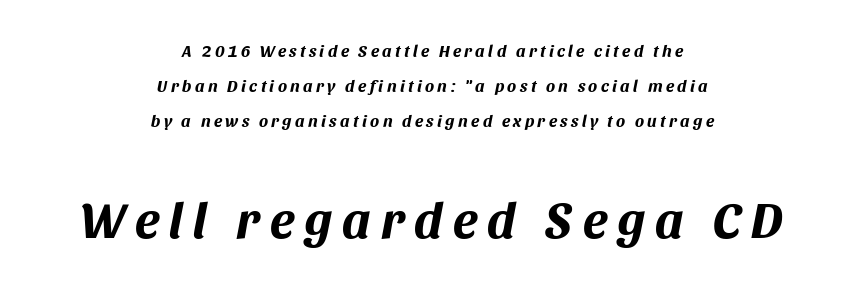
{"italic": "yes", "lean": "right", "slant_degrees": 11, "bold": "yes", "weight": "bold", "width": "normal", "stroke_contrast": "medium", "x_height": "large", "monospaced": "no", "underline": "no", "align": "center", "line_spacing": "loose", "line_spacing_ratio": 2.06, "letter_spacing": "wide", "letter_spacing_em": 0.2, "larger_block": "second", "size_ratio": 3.0, "glyph_px": 51}
